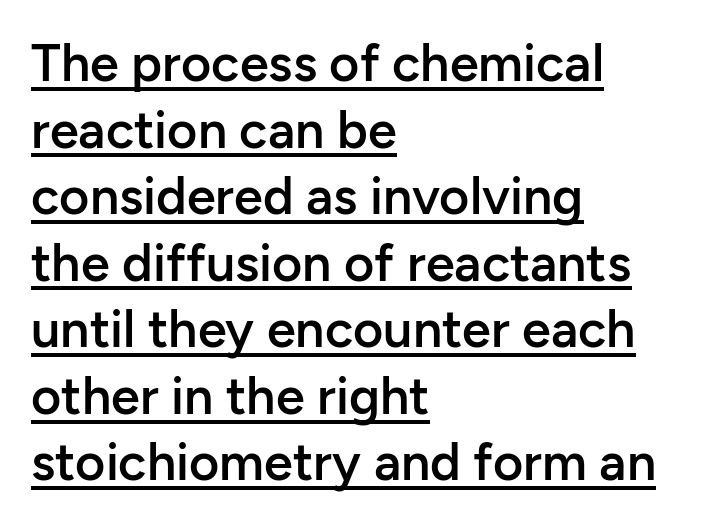
The image shows 52 px semibold sans-serif type, upright; set left-aligned, normal line spacing (1.28x), normal letter spacing, underlined; low stroke contrast and a medium x-height.
